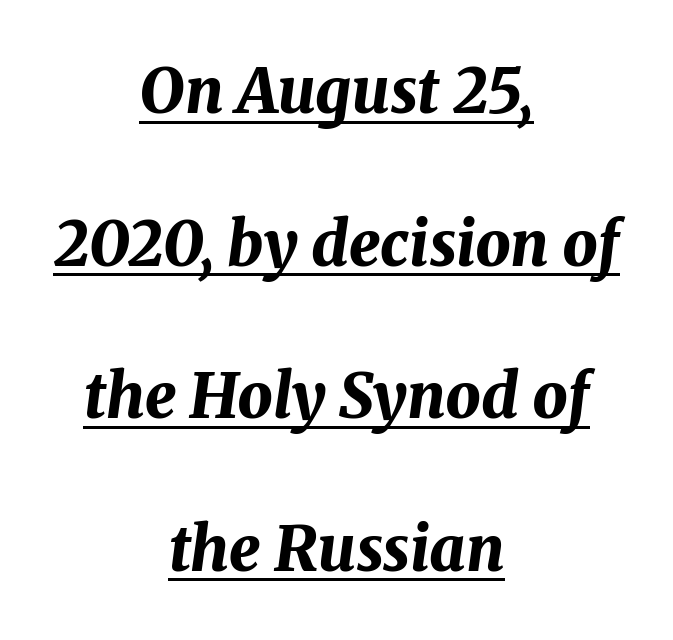
Q: Is the text bold? A: Yes.
Q: Is the text italic (slanted)? A: Yes, it leans right by about 8 degrees.
Q: Is the text underlined? A: Yes.
Q: How is the paragraph aligned? A: Centered.
Q: Is the spacing between letters normal or unusually wide? A: Normal.
Q: Is the spacing between lines tight, normal or loose? A: Loose.
Q: Width (condensed, normal, or wide)? A: Normal.
Q: Stroke contrast? A: Medium.
Q: x-height? A: Medium.
Q: Monospaced? A: No.
